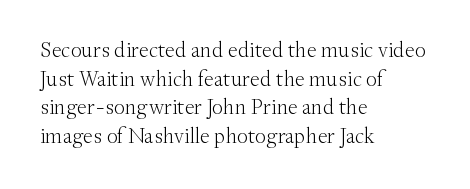
The image shows 22 px text type, upright; set left-aligned, normal line spacing (1.3x), normal letter spacing, not underlined.
